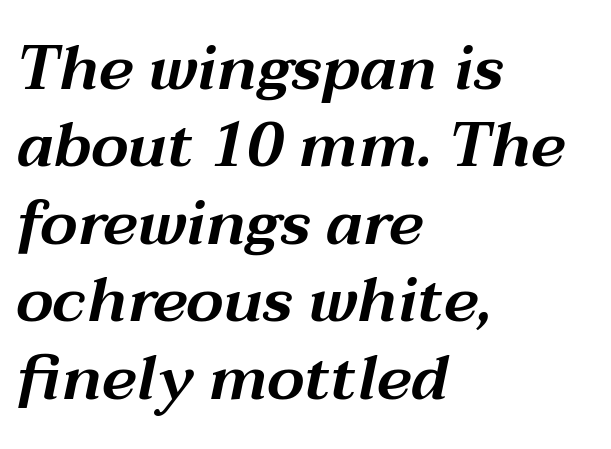
The image shows 62 px wide type, italic (leaning right); set left-aligned, normal line spacing (1.25x), normal letter spacing, not underlined; medium stroke contrast and a medium x-height.
